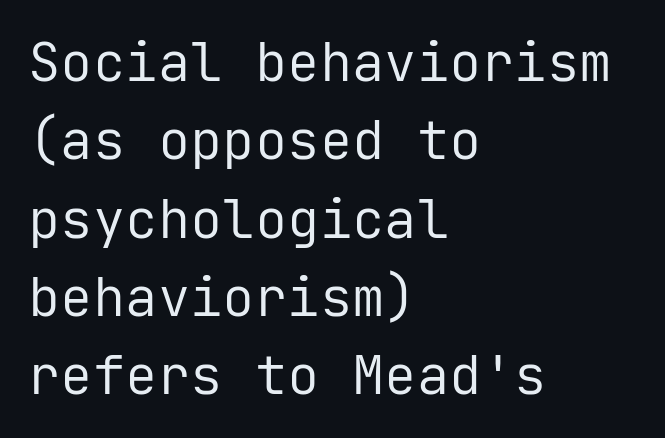
The image shows 54 px regular-weight sans-serif type, upright, monospaced; set left-aligned, normal line spacing (1.45x), normal letter spacing, not underlined; low stroke contrast and a medium x-height.
